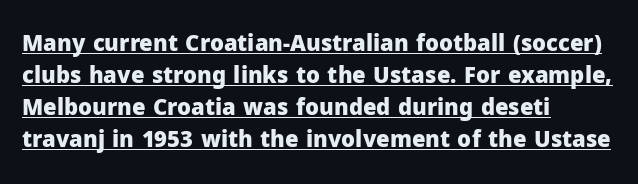
The image shows 22 px bold type, upright; set left-aligned, normal line spacing (1.46x), normal letter spacing, underlined.
